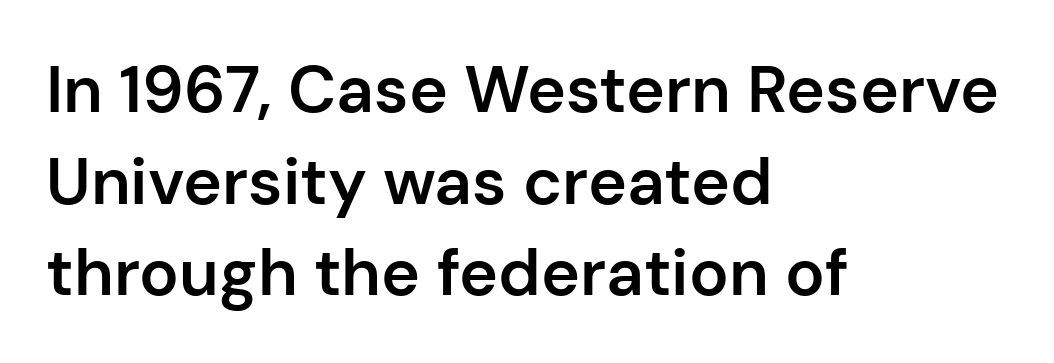
Q: Is the text bold? A: Semi-bold.
Q: Is the text italic (slanted)? A: No, it is upright.
Q: Is the typeface a serif or a sans-serif typeface? A: Sans-serif.
Q: Is the text underlined? A: No.
Q: How is the paragraph aligned? A: Left-aligned.
Q: Is the spacing between letters normal or unusually wide? A: Normal.
Q: Is the spacing between lines tight, normal or loose? A: Normal.
Q: Width (condensed, normal, or wide)? A: Normal.
Q: Stroke contrast? A: Low.
Q: x-height? A: Medium.
Q: Monospaced? A: No.
